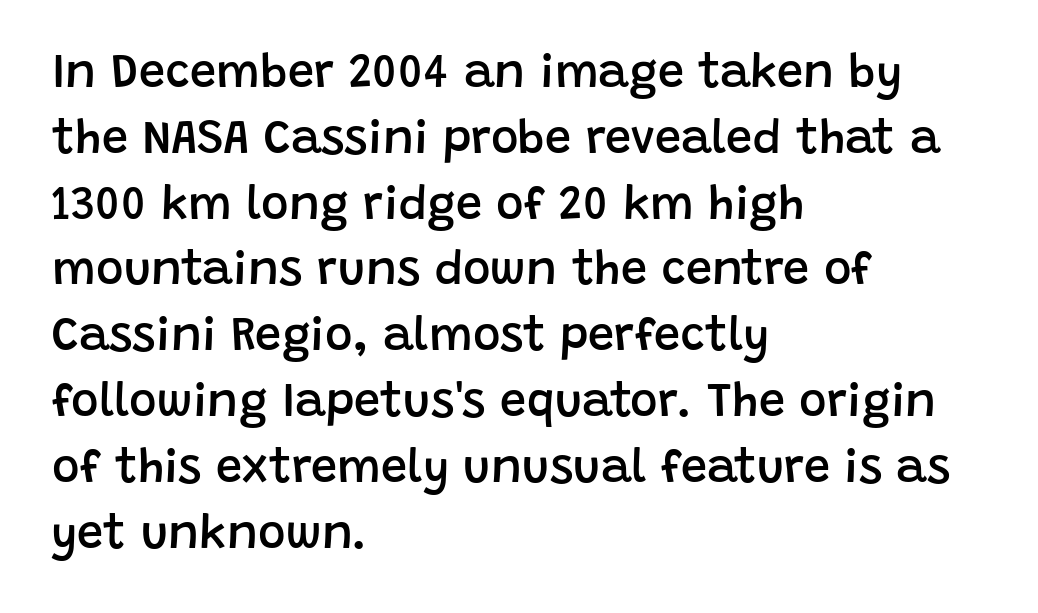
{"serif": "no", "italic": "no", "bold": "semi", "weight": "semibold", "width": "normal", "stroke_contrast": "low", "x_height": "large", "monospaced": "no", "underline": "no", "align": "left", "line_spacing": "normal", "line_spacing_ratio": 1.4, "letter_spacing": "normal", "letter_spacing_em": 0.0, "glyph_px": 47}
